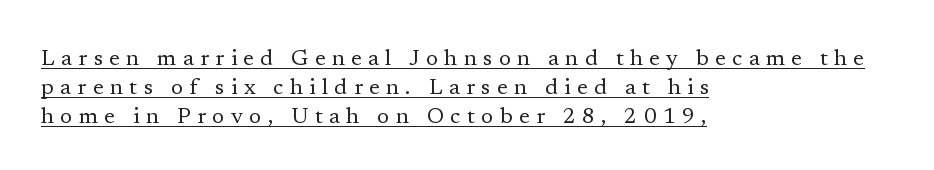
Q: Is the text bold? A: No.
Q: Is the text italic (slanted)? A: No, it is upright.
Q: Is the text underlined? A: Yes.
Q: How is the paragraph aligned? A: Left-aligned.
Q: Is the spacing between letters normal or unusually wide? A: Unusually wide.
Q: Is the spacing between lines tight, normal or loose? A: Normal.
